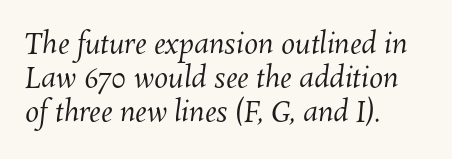
{"bold": "no", "weight": "regular", "width": "normal", "stroke_contrast": "medium", "x_height": "medium", "monospaced": "no", "underline": "no", "align": "left", "line_spacing_ratio": 1.22, "letter_spacing": "normal", "letter_spacing_em": 0.0, "glyph_px": 28}
